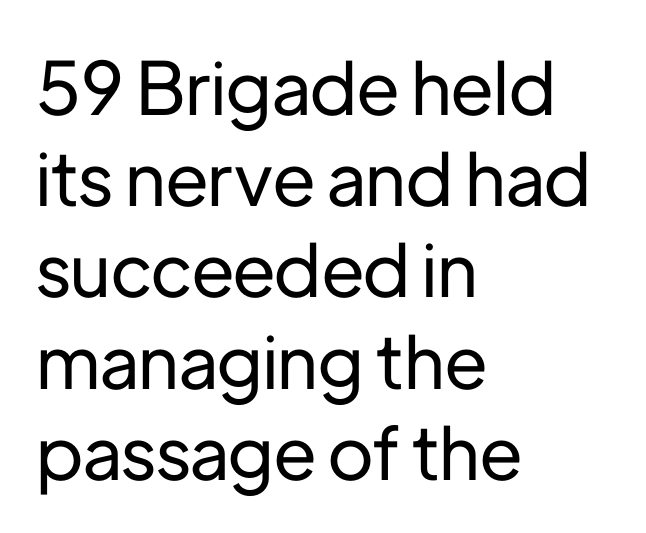
Q: Is the text italic (slanted)? A: No, it is upright.
Q: Is the typeface a serif or a sans-serif typeface? A: Sans-serif.
Q: Is the text underlined? A: No.
Q: How is the paragraph aligned? A: Left-aligned.
Q: Is the spacing between letters normal or unusually wide? A: Normal.
Q: Is the spacing between lines tight, normal or loose? A: Normal.
Q: Width (condensed, normal, or wide)? A: Normal.
Q: Stroke contrast? A: Low.
Q: x-height? A: Medium.
Q: Monospaced? A: No.
